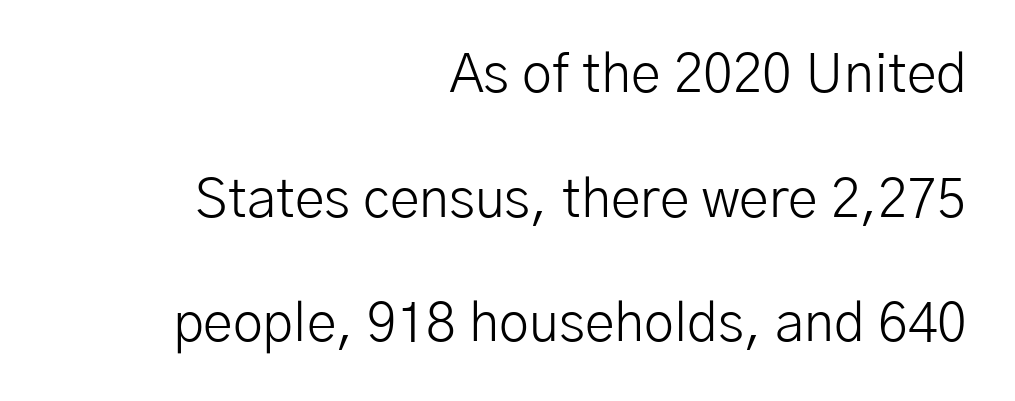
Q: Is the text bold? A: No.
Q: Is the text italic (slanted)? A: No, it is upright.
Q: Is the typeface a serif or a sans-serif typeface? A: Sans-serif.
Q: Is the text underlined? A: No.
Q: How is the paragraph aligned? A: Right-aligned.
Q: Is the spacing between letters normal or unusually wide? A: Normal.
Q: Is the spacing between lines tight, normal or loose? A: Loose.
Q: Width (condensed, normal, or wide)? A: Normal.
Q: Stroke contrast? A: Low.
Q: x-height? A: Medium.
Q: Monospaced? A: No.
